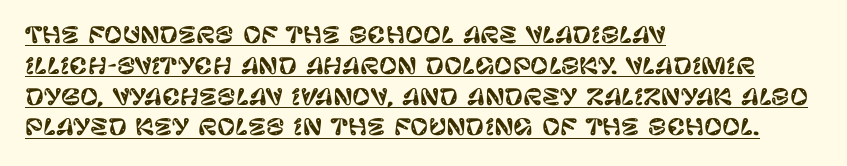
Where is the straight margin? On the left. Short note: letters normally spaced. A typesetter would call this leading conventional body-copy spacing. The glyphs are accompanied by a horizontal stroke just below them.
